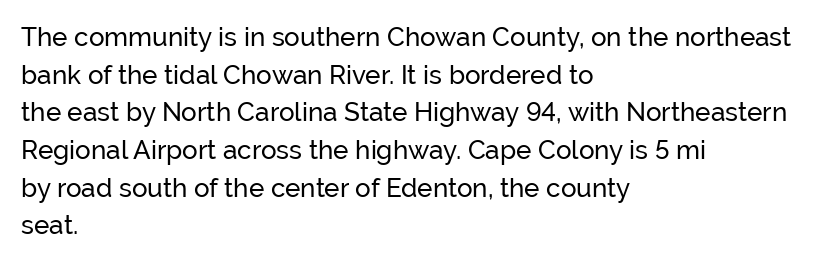
Q: Is the text italic (slanted)? A: No, it is upright.
Q: Is the text underlined? A: No.
Q: How is the paragraph aligned? A: Left-aligned.
Q: Is the spacing between letters normal or unusually wide? A: Normal.
Q: Is the spacing between lines tight, normal or loose? A: Normal.
